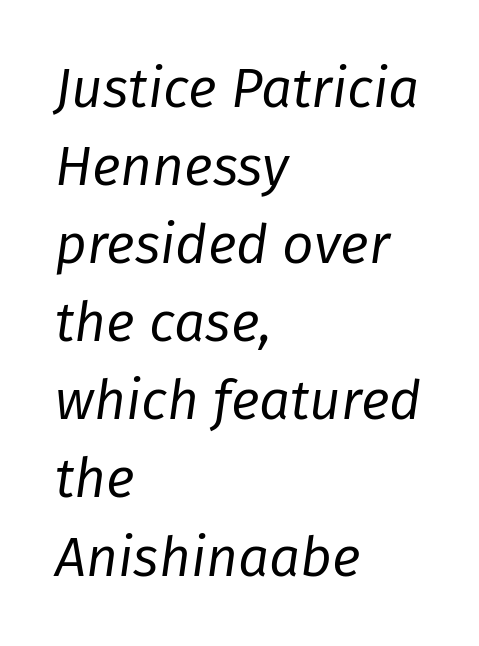
{"italic": "yes", "lean": "right", "slant_degrees": 8, "bold": "no", "weight": "regular", "width": "normal", "stroke_contrast": "low", "x_height": "medium", "monospaced": "no", "underline": "no", "align": "left", "line_spacing": "normal", "line_spacing_ratio": 1.42, "letter_spacing": "normal", "letter_spacing_em": 0.0, "glyph_px": 55}
